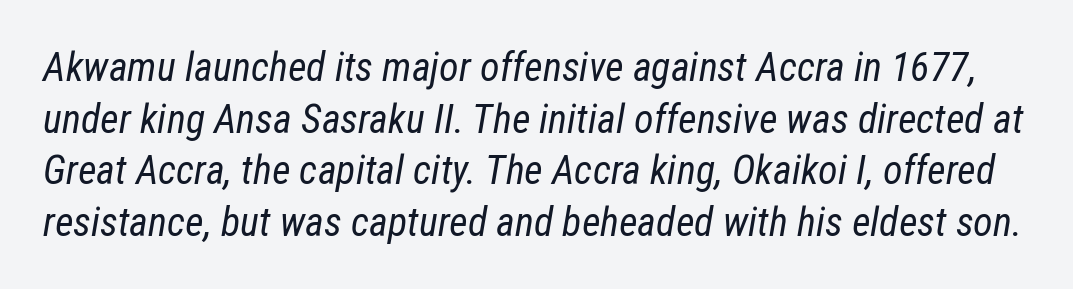
The image shows 40 px regular-weight, condensed type, italic (leaning right); set normal line spacing (1.29x), normal letter spacing, not underlined; low stroke contrast and a medium x-height.
